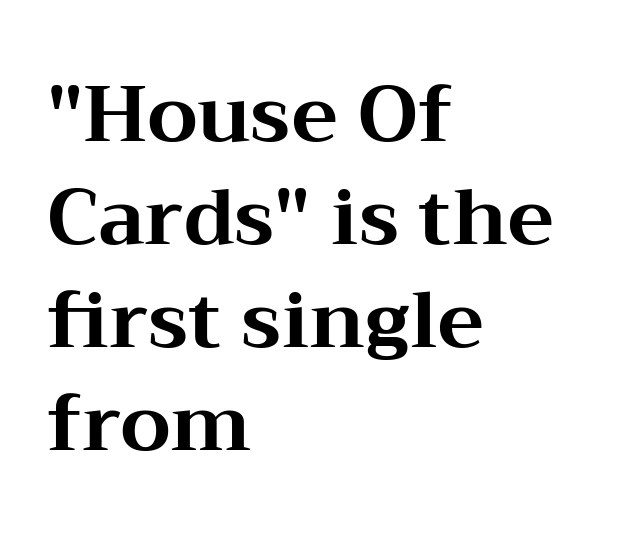
{"serif": "yes", "italic": "no", "bold": "yes", "weight": "bold", "width": "wide", "stroke_contrast": "medium", "x_height": "medium", "monospaced": "no", "underline": "no", "align": "left", "line_spacing": "normal", "line_spacing_ratio": 1.32, "letter_spacing": "normal", "letter_spacing_em": 0.0, "glyph_px": 78}
